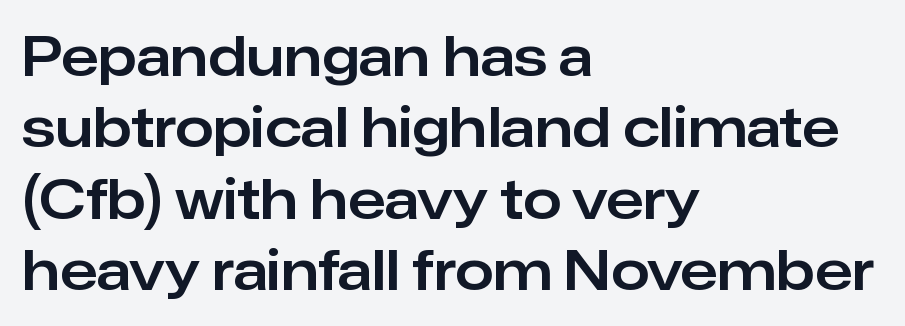
Type without underlining. Evenly set lines give the paragraph a standard silhouette. Think of a printed novel: that variable character pitch is what you see here. This is the regular roman posture of the typeface. The lines are quadded left. The typeface chosen for these lines omits serifs.
